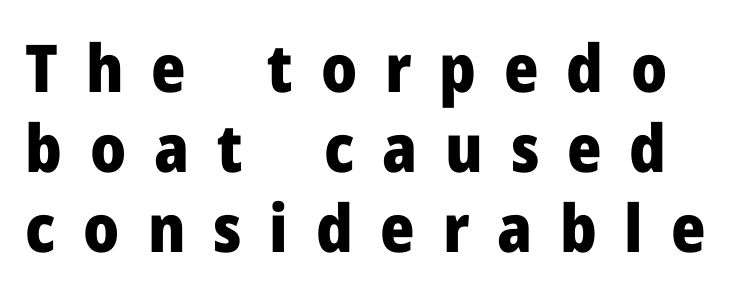
The image shows 66 px heavy sans-serif type, upright; set line spacing 1.21x, unusually wide letter spacing (+0.42 em), not underlined; low stroke contrast and a medium x-height.
